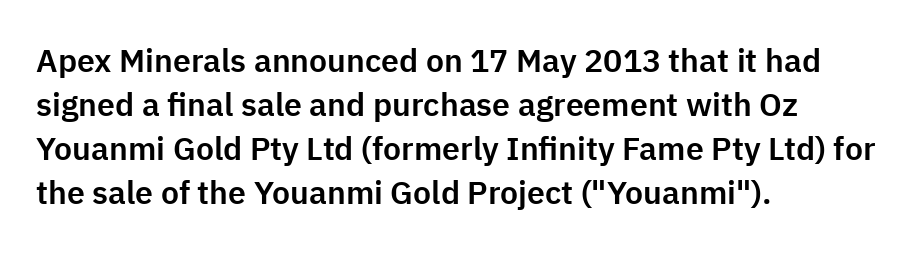
Short and long lines alike share a common starting point at left. Characters remain perfectly vertical along every line. Serifs: no, the terminals of the letterforms are clean. You could not count columns in this text — the font is proportionally spaced.
